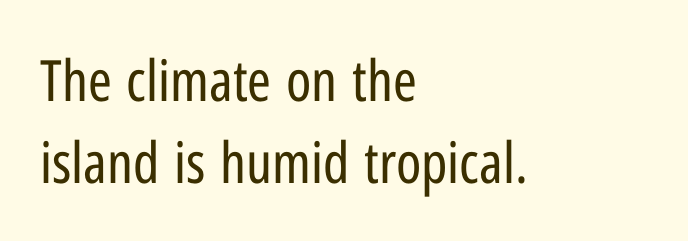
The image shows 57 px regular-weight, condensed sans-serif type, upright; set left-aligned, normal line spacing (1.44x), normal letter spacing, not underlined; low stroke contrast and a medium x-height.
